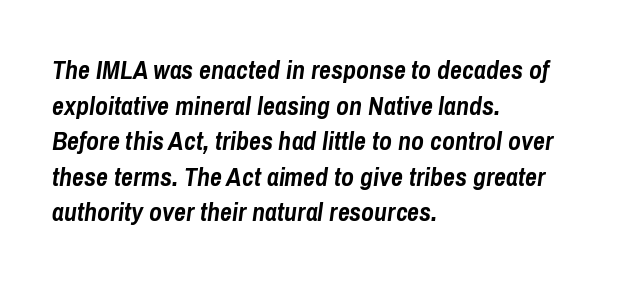
You'd pick this weight for a headline — it's a proper bold. A clean baseline with only descenders dipping below it. Regular leading. The whole block is typeset with a tilt. No extra tracking has been applied to these lines. All the whitespace from short lines collects on the right.
